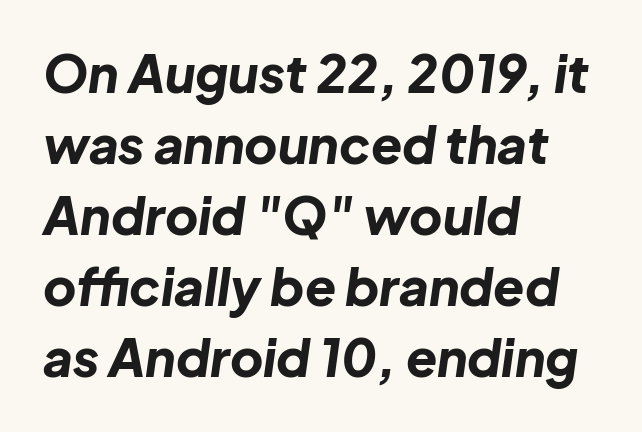
Q: Is the text bold? A: Yes.
Q: Is the text italic (slanted)? A: Yes, it leans right by about 8 degrees.
Q: Is the text underlined? A: No.
Q: How is the paragraph aligned? A: Left-aligned.
Q: Is the spacing between letters normal or unusually wide? A: Normal.
Q: Is the spacing between lines tight, normal or loose? A: Normal.
Q: Width (condensed, normal, or wide)? A: Normal.
Q: Stroke contrast? A: Low.
Q: x-height? A: Medium.
Q: Monospaced? A: No.
